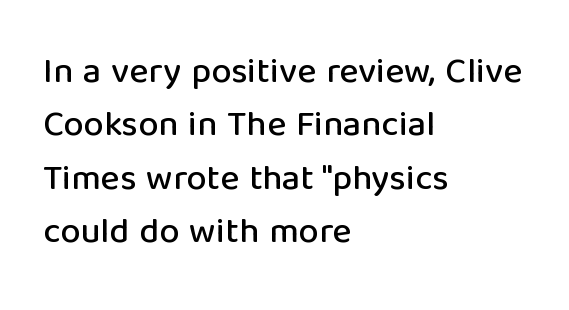
The image shows 36 px sans-serif type, upright; set left-aligned, normal line spacing (1.48x), normal letter spacing, not underlined; low stroke contrast and a medium x-height.
